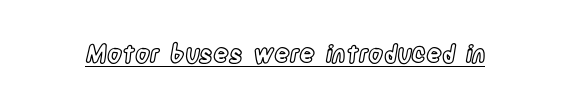
Default kerning and tracking; the words read as compact shapes. The glyphs are accompanied by a horizontal stroke just below them.
